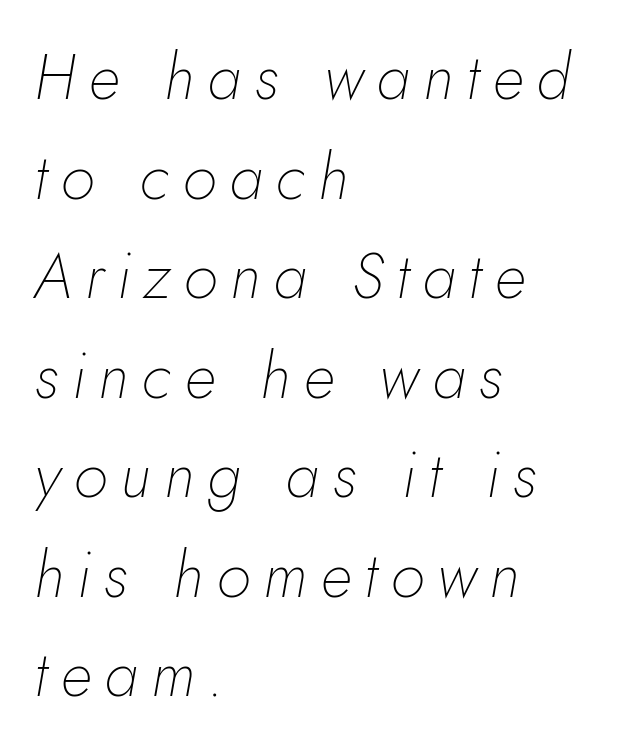
Q: Is the text bold? A: No.
Q: Is the text italic (slanted)? A: Yes, it leans right by about 10 degrees.
Q: Is the text underlined? A: No.
Q: How is the paragraph aligned? A: Left-aligned.
Q: Is the spacing between letters normal or unusually wide? A: Unusually wide.
Q: Is the spacing between lines tight, normal or loose? A: Normal.
Q: Width (condensed, normal, or wide)? A: Normal.
Q: Stroke contrast? A: Low.
Q: x-height? A: Small.
Q: Monospaced? A: No.
